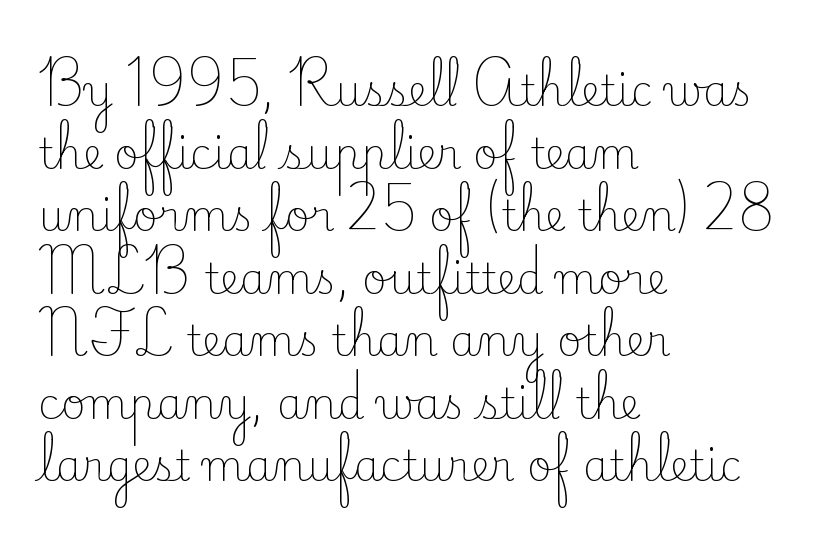
{"serif": "yes", "italic": "no", "bold": "no", "weight": "light", "width": "normal", "stroke_contrast": "low", "x_height": "small", "monospaced": "no", "underline": "no", "align": "left", "line_spacing": "normal", "line_spacing_ratio": 1.49, "letter_spacing": "normal", "letter_spacing_em": 0.0, "glyph_px": 42}
